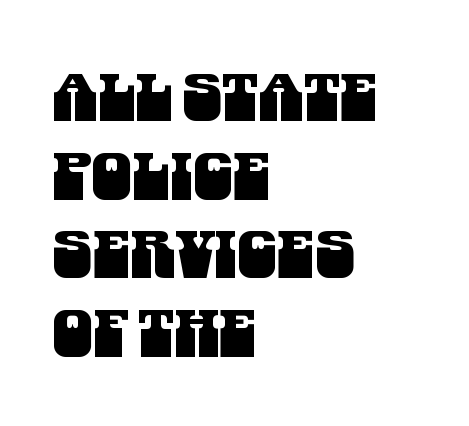
{"serif": "no", "width": "condensed", "stroke_contrast": "medium", "x_height": "large", "monospaced": "no", "underline": "no", "align": "left", "line_spacing_ratio": 1.21, "letter_spacing": "normal", "letter_spacing_em": 0.0, "glyph_px": 65}
